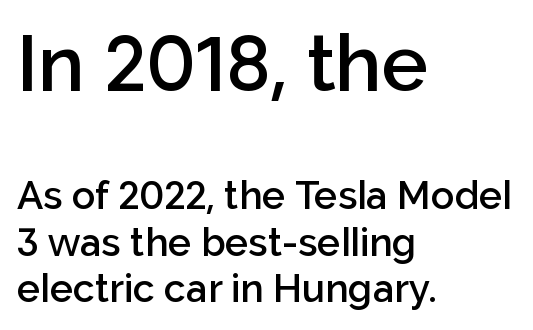
Q: Is the text bold? A: Semi-bold.
Q: Is the text italic (slanted)? A: No, it is upright.
Q: Is the typeface a serif or a sans-serif typeface? A: Sans-serif.
Q: Is the text underlined? A: No.
Q: How is the paragraph aligned? A: Left-aligned.
Q: Is the spacing between letters normal or unusually wide? A: Normal.
Q: Which block of text is set in a larger size, the first (top) or the second (bottom)? A: The first (top) one.
Q: Width (condensed, normal, or wide)? A: Normal.
Q: Stroke contrast? A: Low.
Q: x-height? A: Medium.
Q: Monospaced? A: No.
